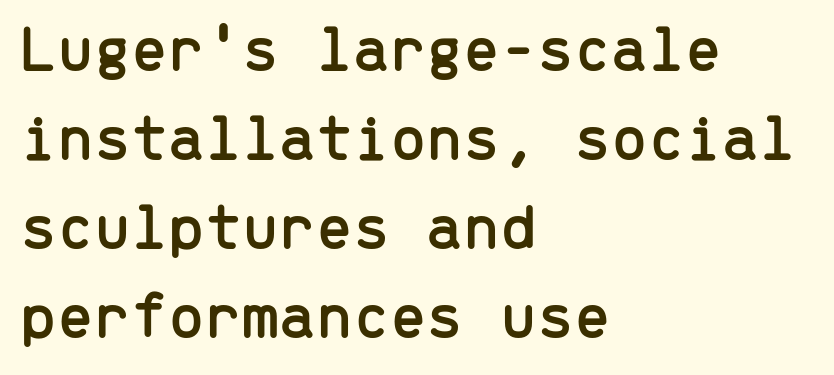
{"serif": "no", "italic": "no", "width": "normal", "stroke_contrast": "low", "x_height": "medium", "monospaced": "yes", "underline": "no", "align": "left", "line_spacing": "normal", "line_spacing_ratio": 1.35, "letter_spacing": "normal", "letter_spacing_em": 0.0, "glyph_px": 66}
